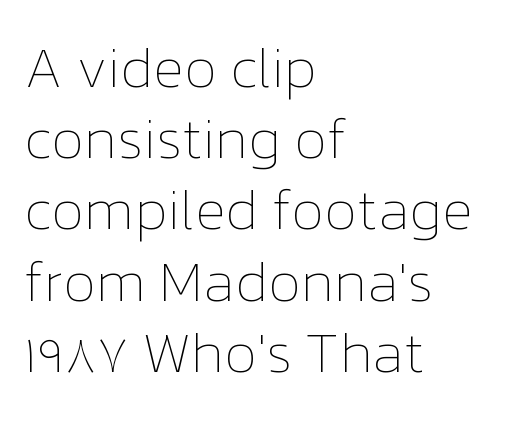
Q: Is the text bold? A: No.
Q: Is the text italic (slanted)? A: No, it is upright.
Q: Is the text underlined? A: No.
Q: How is the paragraph aligned? A: Left-aligned.
Q: Is the spacing between letters normal or unusually wide? A: Normal.
Q: Is the spacing between lines tight, normal or loose? A: Normal.
Q: Width (condensed, normal, or wide)? A: Normal.
Q: Stroke contrast? A: Low.
Q: x-height? A: Medium.
Q: Monospaced? A: No.
